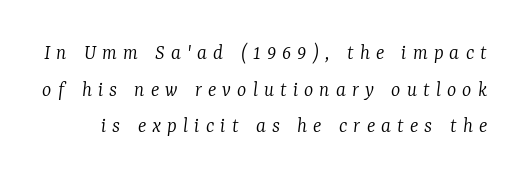
Q: Is the text bold? A: No.
Q: Is the text italic (slanted)? A: Yes, it leans right by about 7 degrees.
Q: Is the text underlined? A: No.
Q: Is the spacing between letters normal or unusually wide? A: Unusually wide.
Q: Is the spacing between lines tight, normal or loose? A: Normal.
